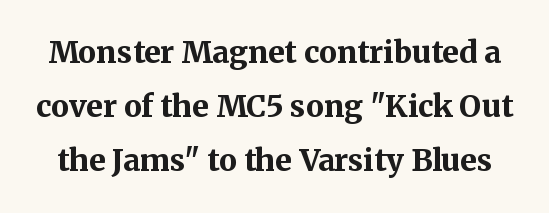
Q: Is the text bold? A: Yes.
Q: Is the text italic (slanted)? A: No, it is upright.
Q: Is the typeface a serif or a sans-serif typeface? A: Serif.
Q: Is the text underlined? A: No.
Q: Is the spacing between letters normal or unusually wide? A: Normal.
Q: Width (condensed, normal, or wide)? A: Normal.
Q: Stroke contrast? A: Medium.
Q: x-height? A: Medium.
Q: Monospaced? A: No.
